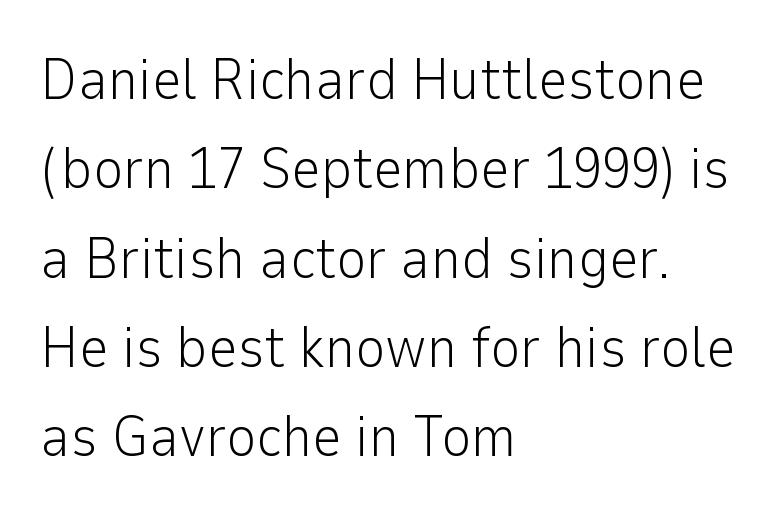
The image shows 58 px light sans-serif type, upright; set left-aligned, normal line spacing (1.54x), normal letter spacing, not underlined; low stroke contrast and a medium x-height.
